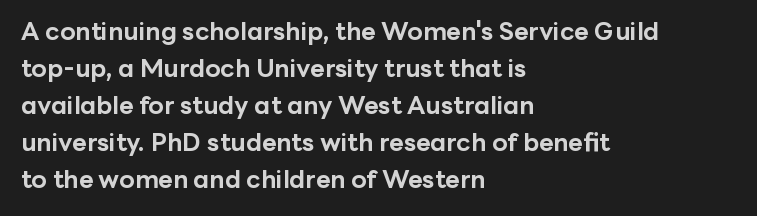
{"italic": "no", "bold": "yes", "underline": "no", "align": "left", "line_spacing": "normal", "line_spacing_ratio": 1.48, "letter_spacing": "normal", "letter_spacing_em": 0.0, "glyph_px": 25}
